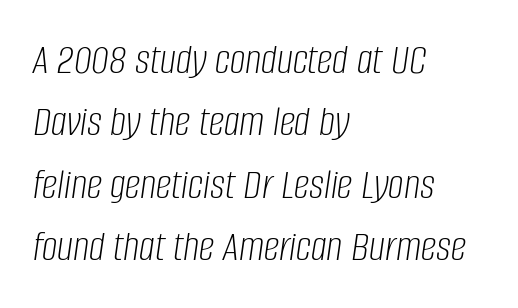
{"italic": "yes", "lean": "right", "slant_degrees": 8, "bold": "no", "weight": "light", "width": "condensed", "stroke_contrast": "low", "x_height": "large", "monospaced": "no", "underline": "no", "align": "left", "line_spacing": "normal", "line_spacing_ratio": 1.42, "letter_spacing": "normal", "letter_spacing_em": 0.0, "glyph_px": 44}
